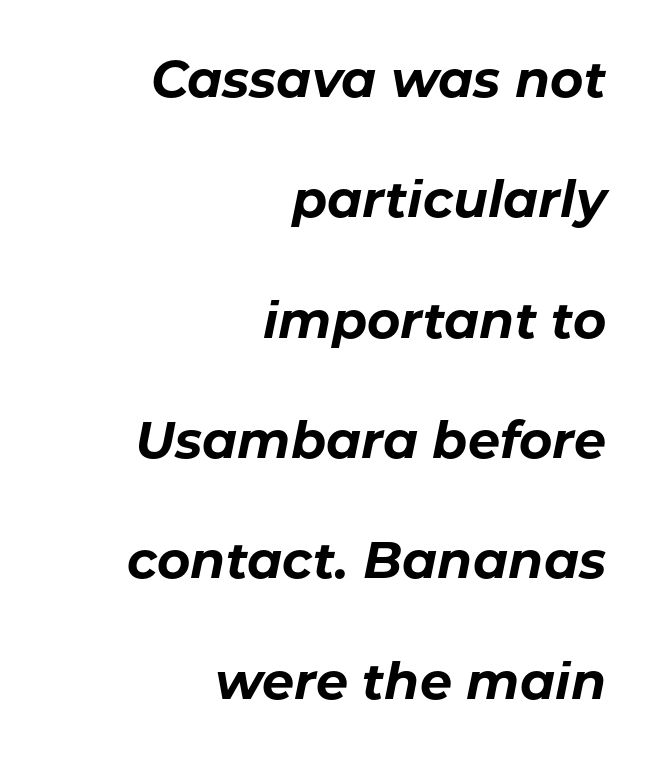
The specimen reads as italic at a glance. How heavy is the stroke? Heavy — this is a bold. Is this a fixed-width face? No — the glyphs have proportional, varying widths. Letters rest on an invisible, unmarked baseline. The line texture is even and compact thanks to regular tracking.
